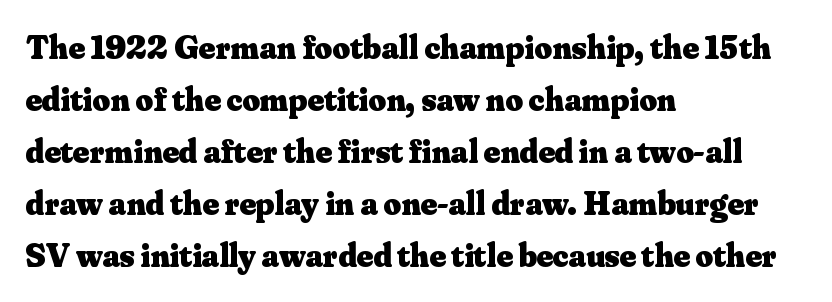
Decoration check: the copy has no underline. Nope, not italic — everything's standing straight. Here the glyphs are tracked normally, forming tight word shapes. Each letter keeps its own natural width here, so spacing adapts to shape.
